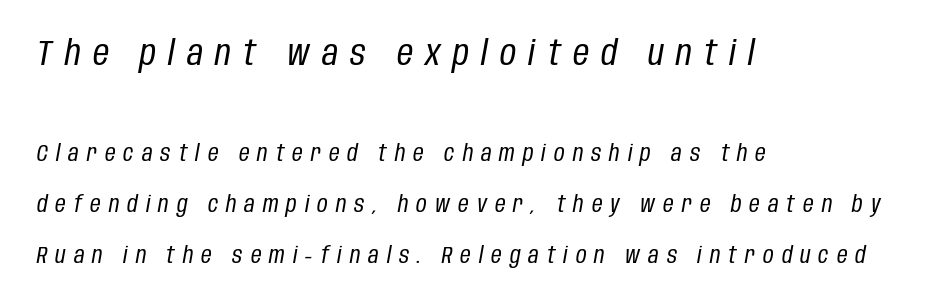
The image shows 35 px regular-weight, condensed type, italic (leaning right); set left-aligned, loose line spacing (2.21x), unusually wide letter spacing (+0.35 em), not underlined; the first (top) block is 1.52x larger; low stroke contrast and a large x-height.
